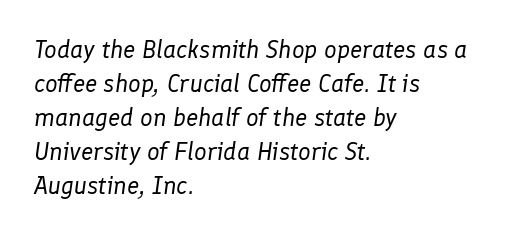
The image shows 25 px text type, italic (leaning right); set left-aligned, normal line spacing (1.36x), normal letter spacing, not underlined.
